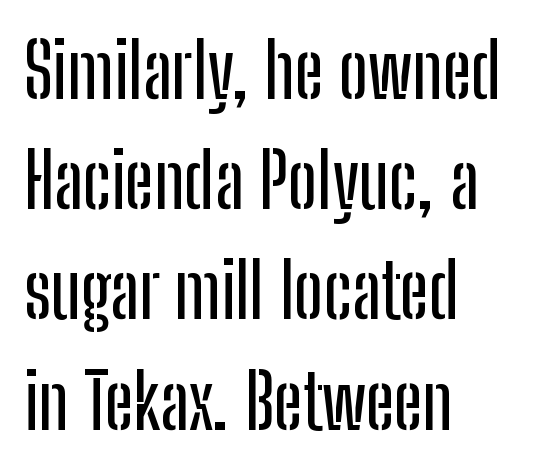
The image shows 76 px condensed sans-serif type, upright; set left-aligned, normal line spacing (1.45x), normal letter spacing, not underlined; low stroke contrast and a medium x-height.
